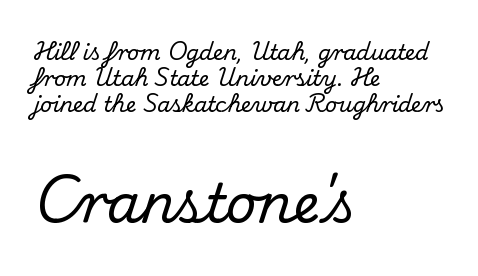
{"serif": "yes", "width": "normal", "stroke_contrast": "medium", "x_height": "small", "monospaced": "no", "underline": "no", "align": "left", "line_spacing_ratio": 1.24, "letter_spacing": "normal", "letter_spacing_em": 0.0, "larger_block": "second", "size_ratio": 2.52, "glyph_px": 53}
